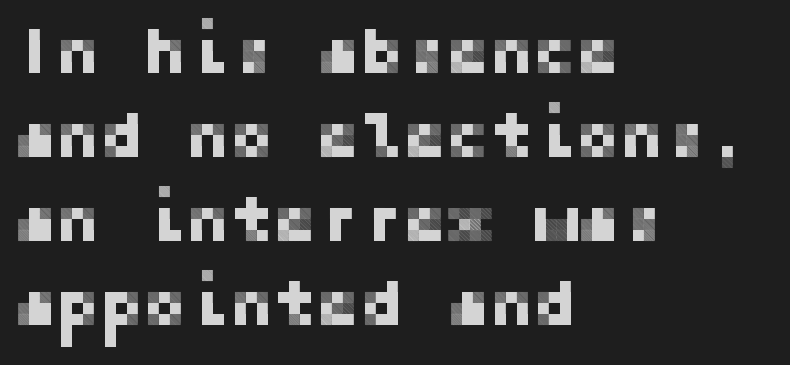
Q: Is the text italic (slanted)? A: No, it is upright.
Q: Is the typeface a serif or a sans-serif typeface? A: Sans-serif.
Q: Is the text underlined? A: No.
Q: How is the paragraph aligned? A: Left-aligned.
Q: Is the spacing between letters normal or unusually wide? A: Normal.
Q: Is the spacing between lines tight, normal or loose? A: Normal.
Q: Width (condensed, normal, or wide)? A: Normal.
Q: Stroke contrast? A: Low.
Q: x-height? A: Medium.
